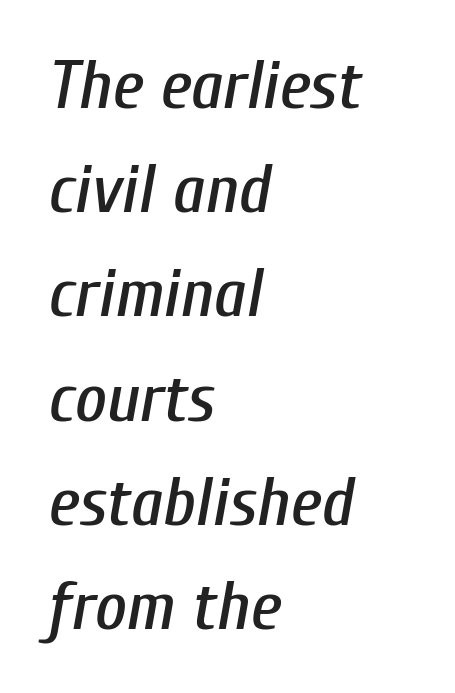
{"italic": "yes", "lean": "right", "slant_degrees": 10, "width": "condensed", "stroke_contrast": "low", "x_height": "medium", "monospaced": "no", "underline": "no", "align": "left", "line_spacing": "normal", "line_spacing_ratio": 1.51, "letter_spacing": "normal", "letter_spacing_em": 0.0, "glyph_px": 69}
